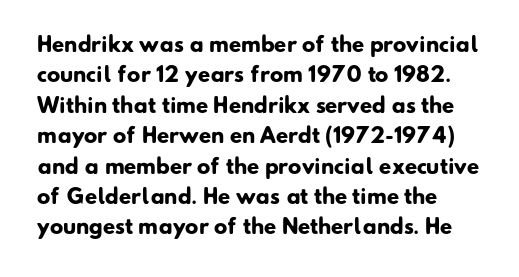
Q: Is the text bold? A: Yes.
Q: Is the text underlined? A: No.
Q: How is the paragraph aligned? A: Left-aligned.
Q: Is the spacing between letters normal or unusually wide? A: Normal.
Q: Is the spacing between lines tight, normal or loose? A: Normal.
